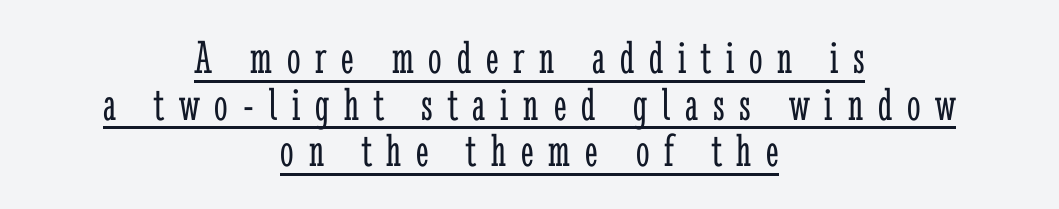
{"serif": "yes", "italic": "no", "bold": "no", "weight": "light", "width": "condensed", "stroke_contrast": "low", "x_height": "medium", "monospaced": "no", "underline": "yes", "align": "center", "line_spacing": "tight", "line_spacing_ratio": 0.97, "letter_spacing": "wide", "letter_spacing_em": 0.31, "glyph_px": 48}
